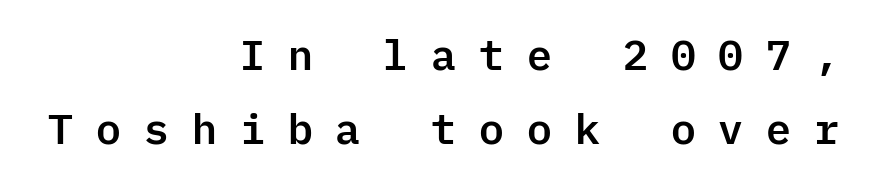
Q: Is the text italic (slanted)? A: No, it is upright.
Q: Is the typeface a serif or a sans-serif typeface? A: Sans-serif.
Q: Is the text underlined? A: No.
Q: How is the paragraph aligned? A: Right-aligned.
Q: Is the spacing between letters normal or unusually wide? A: Unusually wide.
Q: Width (condensed, normal, or wide)? A: Normal.
Q: Stroke contrast? A: Low.
Q: x-height? A: Medium.
Q: Monospaced? A: Yes.
